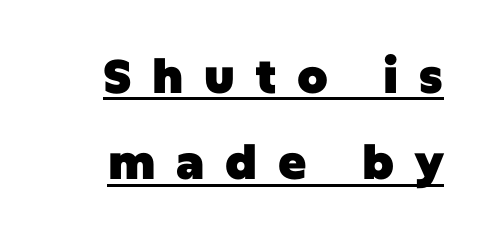
Q: Is the text bold? A: Yes.
Q: Is the text italic (slanted)? A: No, it is upright.
Q: Is the typeface a serif or a sans-serif typeface? A: Sans-serif.
Q: Is the text underlined? A: Yes.
Q: Is the spacing between letters normal or unusually wide? A: Unusually wide.
Q: Width (condensed, normal, or wide)? A: Normal.
Q: Stroke contrast? A: Low.
Q: x-height? A: Large.
Q: Monospaced? A: No.
